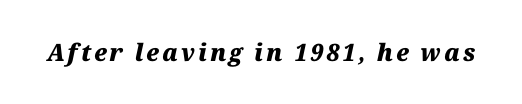
Observe the lean: these are italic letterforms. Each glyph is drawn with heavy, bold strokes. Honestly, there is no underline to notice here at all.
